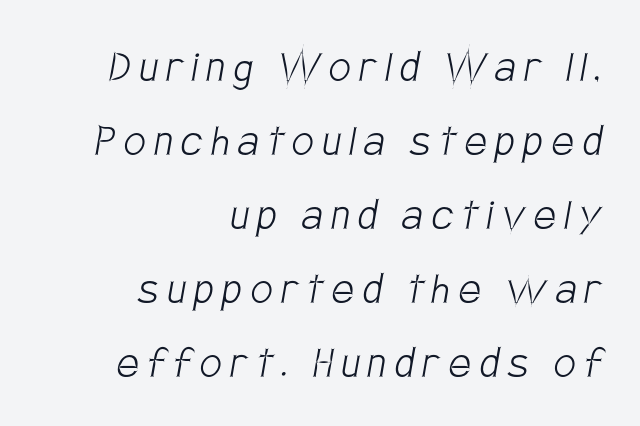
The image shows 49 px light, condensed sans-serif type; set right-aligned, normal line spacing (1.51x), not underlined; low stroke contrast and a large x-height.
